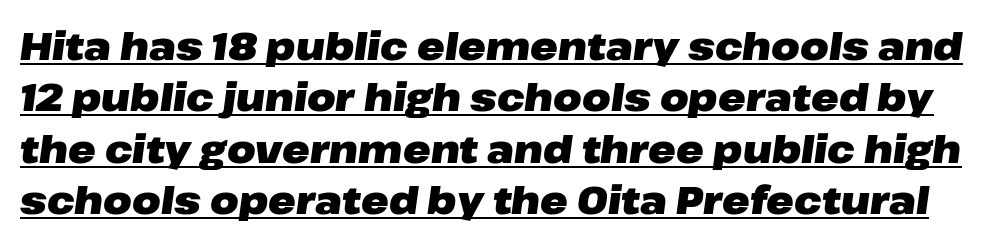
The image shows 37 px heavy, wide type, italic (leaning right); set normal line spacing (1.39x), normal letter spacing, underlined; low stroke contrast and a medium x-height.
